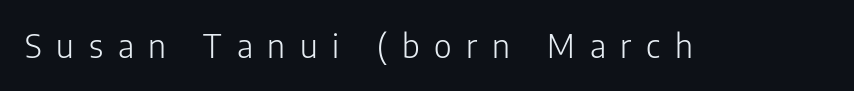
Stroke thickness stays within the range of a standard reading face or lighter. Decoration check: the copy has no underline. Ascenders rise straight up at ninety degrees. Varying glyph widths throughout — classic text-font behaviour.
